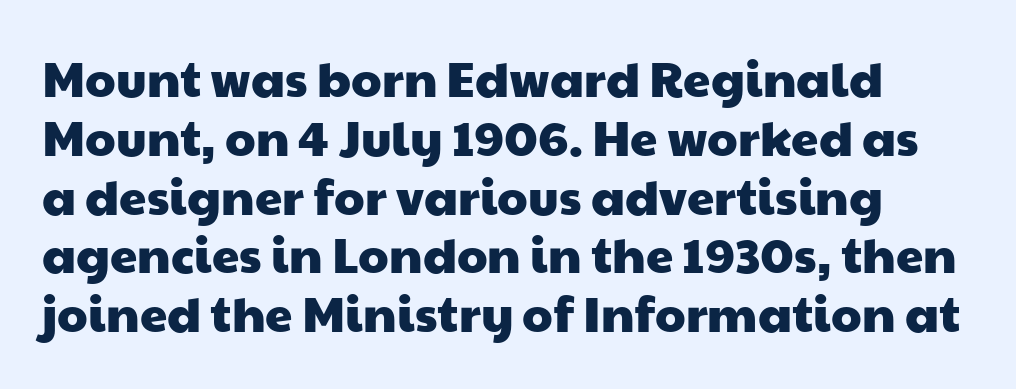
{"serif": "no", "width": "wide", "stroke_contrast": "low", "x_height": "medium", "monospaced": "no", "underline": "no", "line_spacing_ratio": 1.2, "letter_spacing": "normal", "letter_spacing_em": 0.0, "glyph_px": 49}
